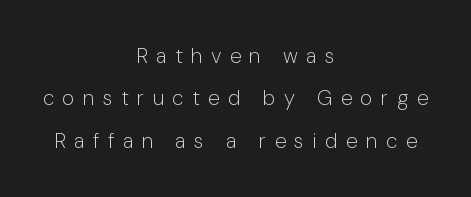
In terms of posture, this sample is upright. The block of text is sparse from top to bottom, with ample space between rows. A student would call this center alignment; a typographer would say set centered. No word sits above an underline. The cut favours lightness, reaching ordinary text weight at its darkest. The letterforms stand isolated, each surrounded by extra space.
